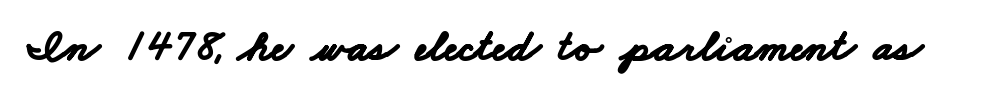
Q: Is the text bold? A: Yes.
Q: Is the typeface a serif or a sans-serif typeface? A: Sans-serif.
Q: Is the text underlined? A: No.
Q: Is the spacing between letters normal or unusually wide? A: Normal.
Q: Width (condensed, normal, or wide)? A: Wide.
Q: Stroke contrast? A: Low.
Q: x-height? A: Small.
Q: Monospaced? A: No.
